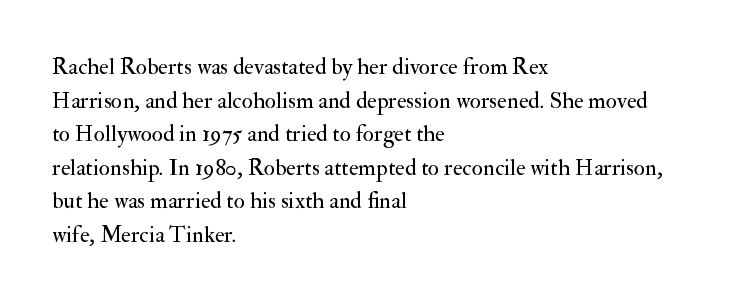
{"italic": "no", "bold": "no", "underline": "no", "align": "left", "line_spacing": "normal", "line_spacing_ratio": 1.46, "letter_spacing": "normal", "letter_spacing_em": 0.0, "glyph_px": 23}
